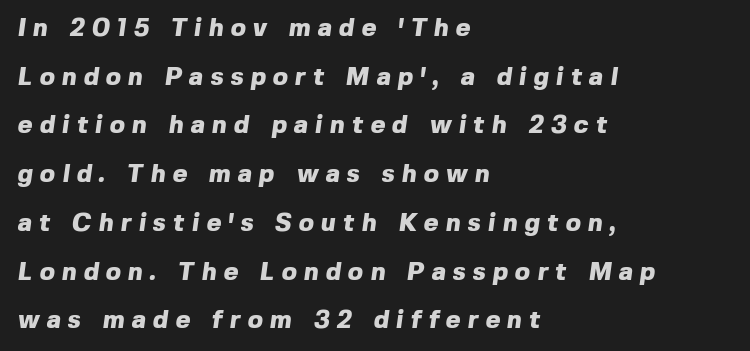
Look at the stroke-to-counter ratio: heavy, a bold. Underlining? Definitely not there. The line-height multiplier appears high, well above default. The horizontal fit of the characters is loose and conspicuously gappy. A student would call this left alignment; a typographer would say flush left, rag right.
